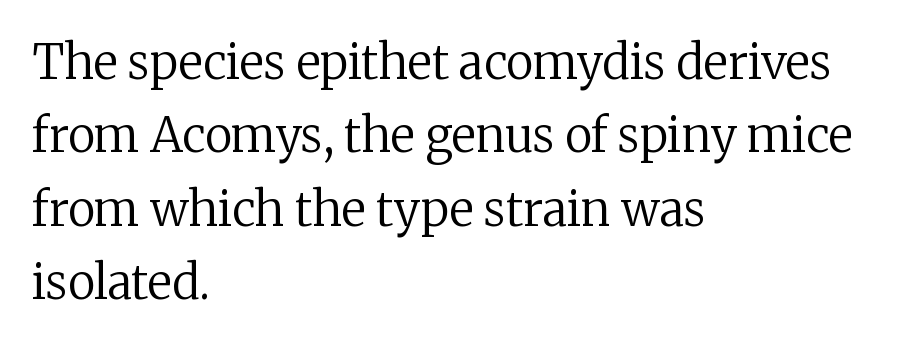
Honestly, there is no underline to notice here at all. Upright lettering throughout. The font sits on the lighter half of the weight spectrum, regular included. The face used here is proportionally spaced, like ordinary book or web type.
